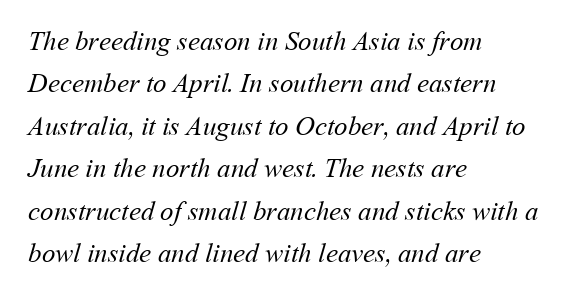
Teacher's note: observe the even left margin — that is flush-left alignment. Students, observe: this is what conventionally led text looks like. Check under the words: just untouched page. The font sits on the lighter half of the weight spectrum, regular included.
